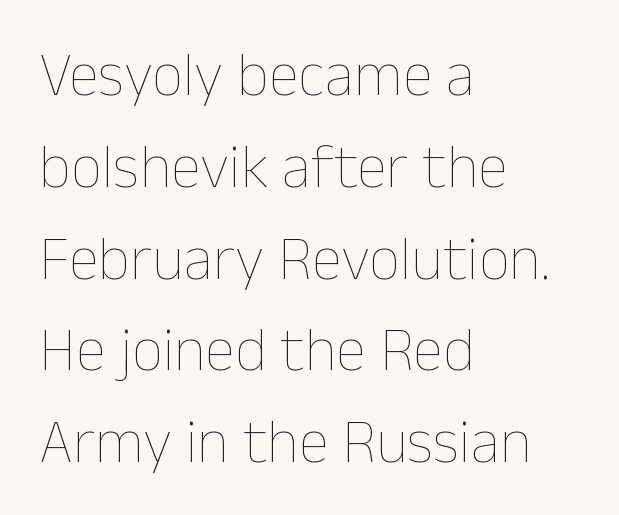
The image shows 62 px thin type, upright; set left-aligned, normal line spacing (1.48x), normal letter spacing, not underlined; low stroke contrast and a medium x-height.
